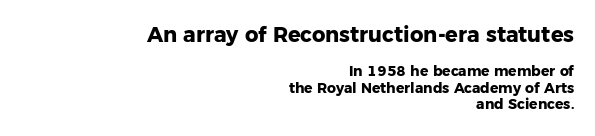
The image shows 21 px bold type, upright; set right-aligned, line spacing 1.17x, normal letter spacing, not underlined; the first (top) block is 1.5x larger.
